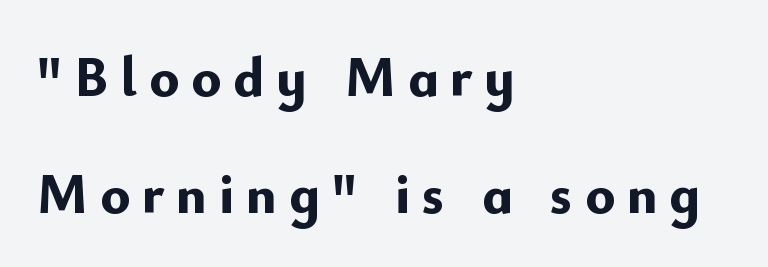
Q: Is the text bold? A: Yes.
Q: Is the text italic (slanted)? A: No, it is upright.
Q: Is the typeface a serif or a sans-serif typeface? A: Sans-serif.
Q: Is the text underlined? A: No.
Q: How is the paragraph aligned? A: Left-aligned.
Q: Is the spacing between letters normal or unusually wide? A: Unusually wide.
Q: Is the spacing between lines tight, normal or loose? A: Loose.
Q: Width (condensed, normal, or wide)? A: Normal.
Q: Stroke contrast? A: Low.
Q: x-height? A: Small.
Q: Monospaced? A: No.
